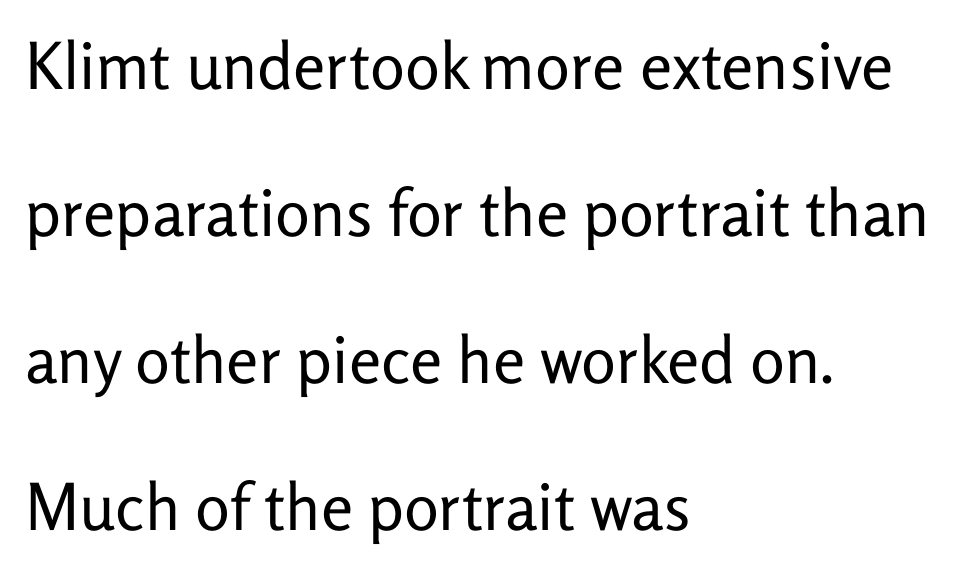
The image shows 65 px regular-weight sans-serif type, upright; set left-aligned, loose line spacing (2.26x), normal letter spacing, not underlined; low stroke contrast and a medium x-height.
